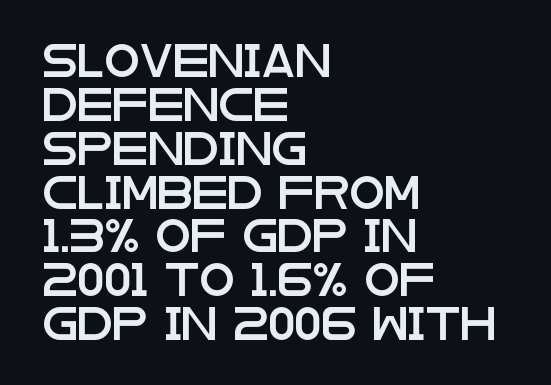
Q: Is the text italic (slanted)? A: No, it is upright.
Q: Is the typeface a serif or a sans-serif typeface? A: Sans-serif.
Q: Is the text underlined? A: No.
Q: How is the paragraph aligned? A: Left-aligned.
Q: Is the spacing between letters normal or unusually wide? A: Normal.
Q: Is the spacing between lines tight, normal or loose? A: Normal.
Q: Width (condensed, normal, or wide)? A: Wide.
Q: Stroke contrast? A: Low.
Q: x-height? A: Large.
Q: Monospaced? A: No.
